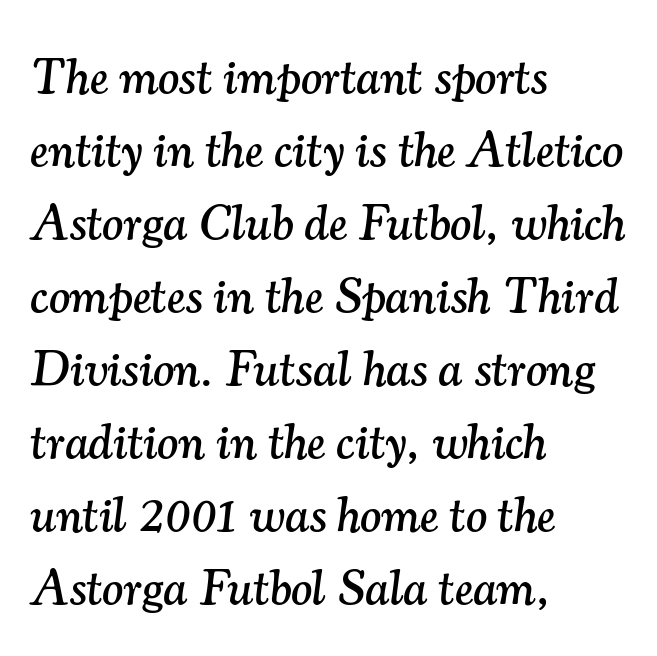
The image shows 50 px serif type, italic (leaning right); set left-aligned, normal line spacing (1.46x), normal letter spacing, not underlined; medium stroke contrast and a small x-height.
